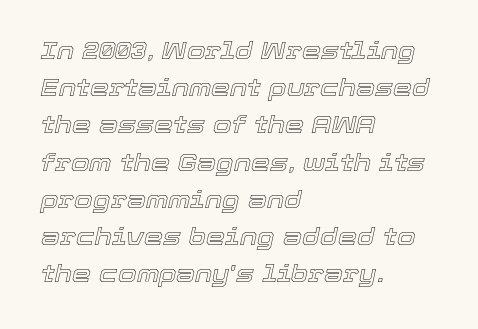
Q: Is the text italic (slanted)? A: Yes, it leans right by about 12 degrees.
Q: Is the text underlined? A: No.
Q: How is the paragraph aligned? A: Left-aligned.
Q: Is the spacing between letters normal or unusually wide? A: Normal.
Q: Is the spacing between lines tight, normal or loose? A: Normal.
